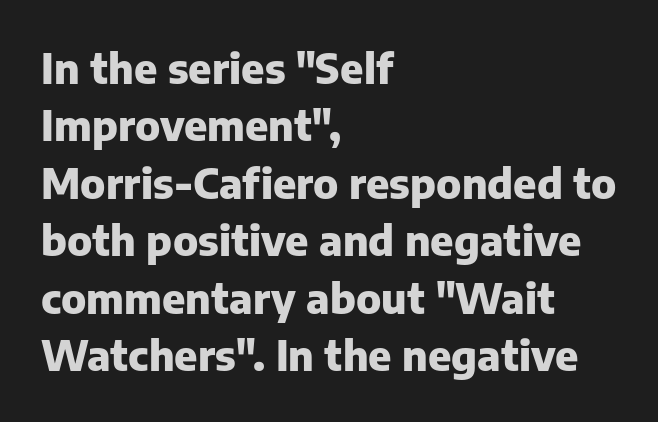
Interline gaps are of average width in this sample. A clean baseline with only descenders dipping below it. How are the letters spaced? Ordinarily, with no added tracking. Varying glyph widths throughout — classic text-font behaviour. This is heavy type, rendered in bold.
